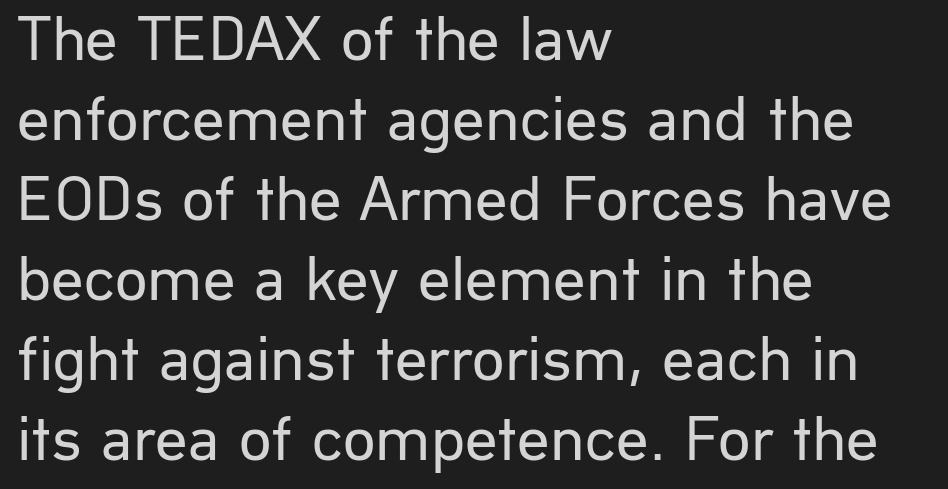
{"serif": "no", "italic": "no", "bold": "no", "weight": "regular", "width": "normal", "stroke_contrast": "low", "x_height": "medium", "monospaced": "no", "underline": "no", "align": "left", "line_spacing": "normal", "line_spacing_ratio": 1.25, "letter_spacing": "normal", "letter_spacing_em": 0.0, "glyph_px": 64}
